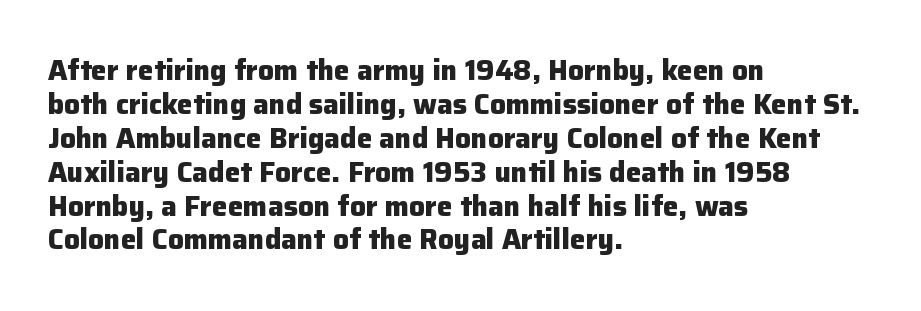
The passage shown is typed in a proportional face where columns would drift. What kind of face is this? One without serifs — a sans. Every letter is thick-stroked: bold, no question. The zone under the glyphs is completely vacant.
